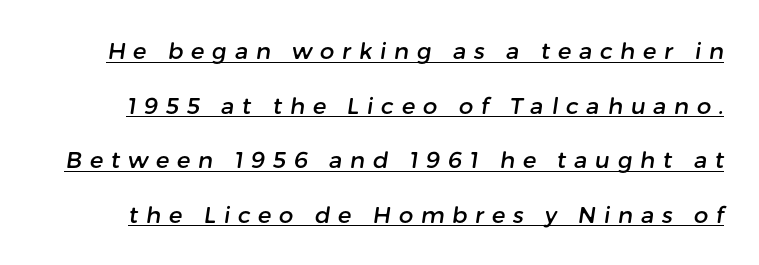
The image shows 23 px text type; set loose line spacing (2.37x), unusually wide letter spacing (+0.33 em), underlined.
